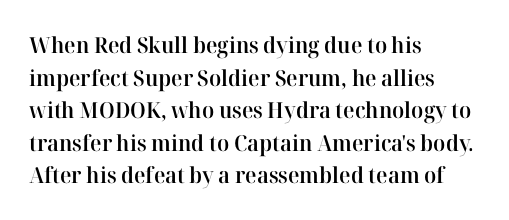
Short and long lines alike share a common starting point at left. Quick note: not italic, upright. In terms of leading, this rendering sits right in the middle. The gap between lines stays unmarked.
